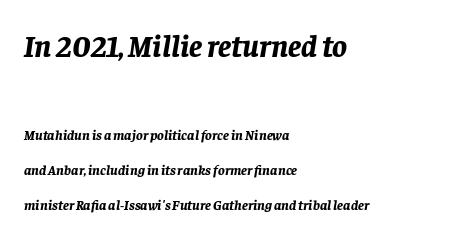
The image shows 31 px bold type, italic (leaning right); set left-aligned, loose line spacing (2.47x), normal letter spacing, not underlined; the first (top) block is 2.21x larger; low stroke contrast and a large x-height.
